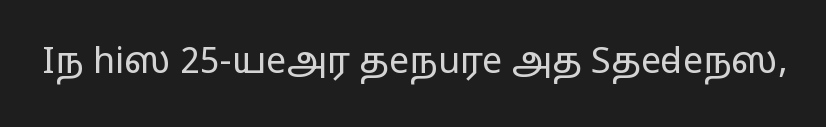
The typeface has the unassuming heft of standard copy or less. The passage shown is not underscored anywhere. Here the designer chose a conventional face with non-uniform glyph widths. The gaps between neighbouring characters are ordinary and unremarkable. The axis of the letterforms is exactly vertical.
